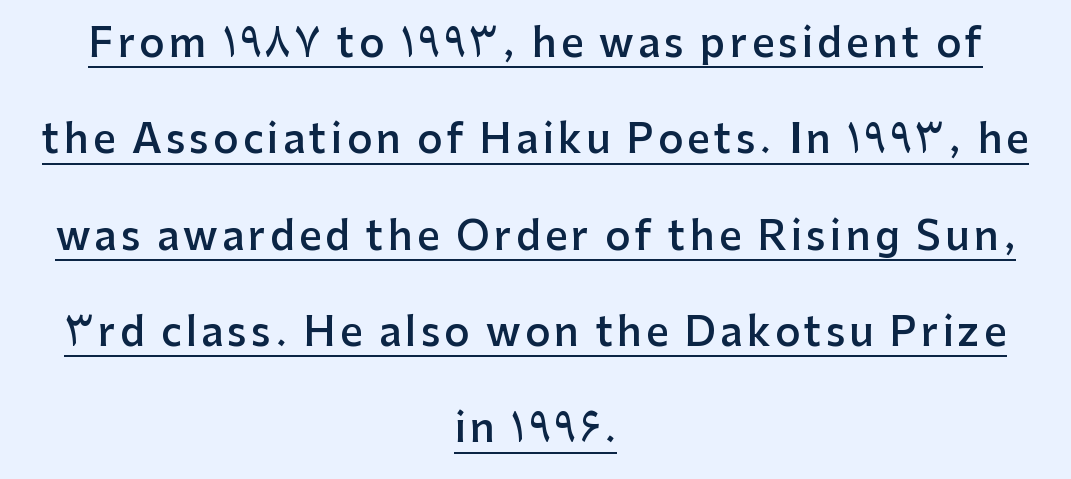
Caption: multi-line text, centered on the measure. This rendering features underlined lettering. This sample has the flowing, uneven cadence of proportional lettering. In terms of letterform style, serifs are entirely absent.
